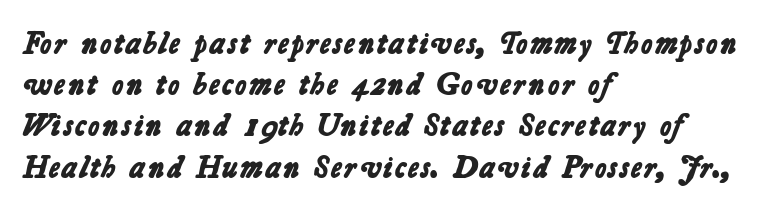
The image shows 31 px bold sans-serif type; set left-aligned, normal line spacing (1.33x), normal letter spacing, not underlined; low stroke contrast and a medium x-height.
